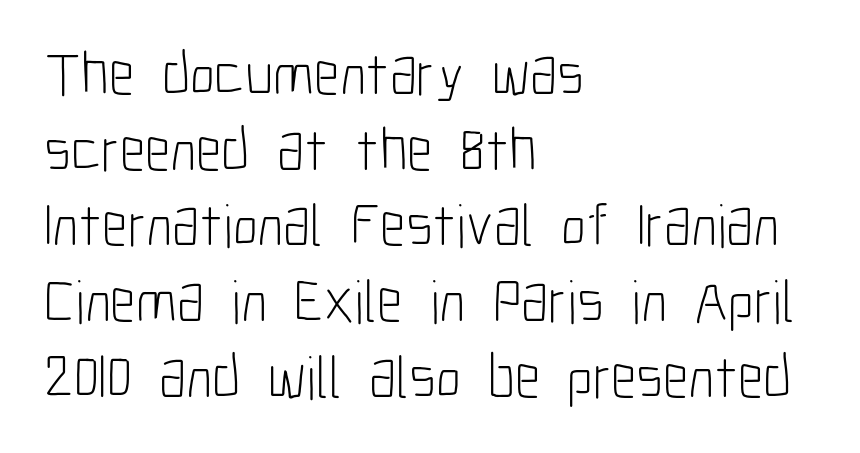
{"serif": "no", "italic": "no", "bold": "no", "weight": "light", "width": "condensed", "stroke_contrast": "low", "x_height": "medium", "monospaced": "no", "underline": "no", "align": "left", "line_spacing_ratio": 1.24, "letter_spacing": "normal", "letter_spacing_em": 0.0, "glyph_px": 61}
